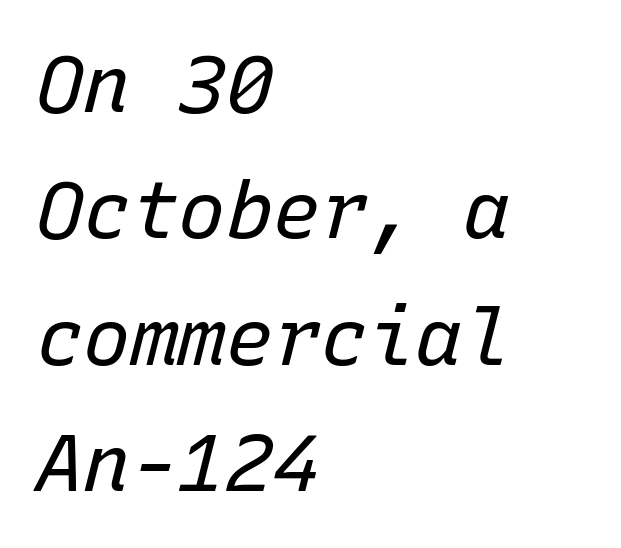
{"italic": "yes", "lean": "right", "slant_degrees": 15, "bold": "no", "weight": "regular", "width": "normal", "stroke_contrast": "low", "x_height": "medium", "monospaced": "yes", "underline": "no", "align": "left", "line_spacing": "normal", "line_spacing_ratio": 1.6, "letter_spacing": "normal", "letter_spacing_em": 0.0, "glyph_px": 79}
